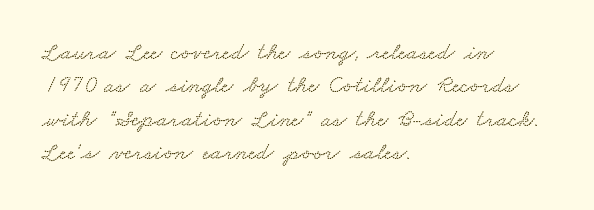
Visually the block forms a straight wall on the left and a jagged coastline on the right. The passage shown is not underscored anywhere. This rendering leaves character spacing at its baseline value. The leading is moderate, giving the passage an even texture.
